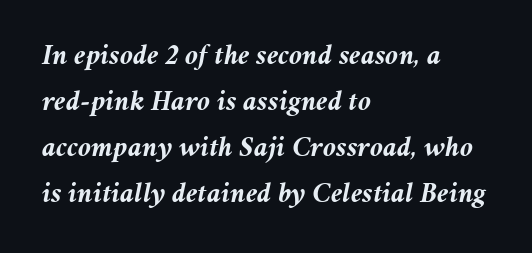
The paragraph has a hard left edge and a soft right edge. Is the letter spacing exaggerated? No — it looks like the ordinary default. Posture: slanted. How would I describe the line gaps? Plain and ordinary. Emphasis by weight is at full strength: bold.
